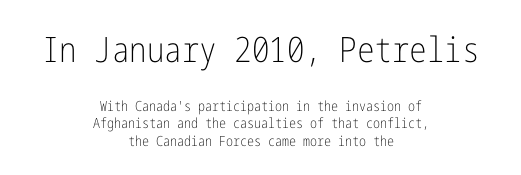
The image shows 35 px light, condensed sans-serif type, upright; set centered, normal line spacing (1.25x), normal letter spacing, not underlined; the first (top) block is 2.5x larger; low stroke contrast and a medium x-height.
